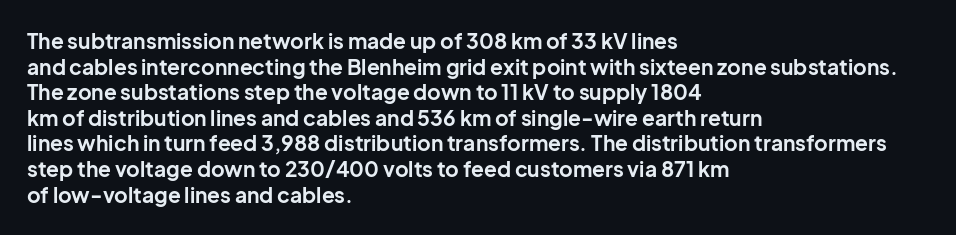
The image shows 21 px bold type, upright; set left-aligned, line spacing 1.22x, normal letter spacing, not underlined.
